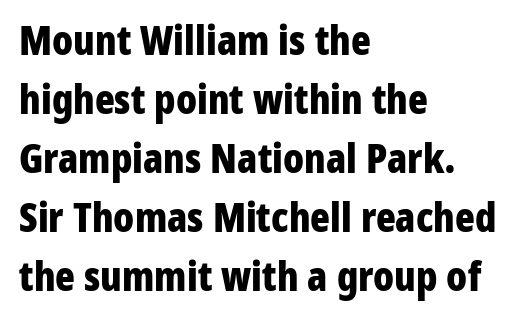
{"serif": "no", "italic": "no", "bold": "yes", "weight": "bold", "width": "condensed", "stroke_contrast": "low", "x_height": "medium", "monospaced": "no", "underline": "no", "align": "left", "line_spacing": "normal", "line_spacing_ratio": 1.44, "letter_spacing": "normal", "letter_spacing_em": 0.0, "glyph_px": 41}
